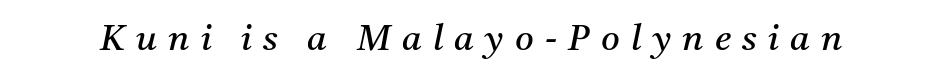
Is the letter spacing exaggerated? Yes — the characters are pushed far apart. Observe the lean: these are italic letterforms. The rendering shows small feet on the letterforms — a serif design. Stems and bowls with no extra thickness — not bold. Looks like regular typesetting: each glyph gets only the width it needs. Underline: absent.
